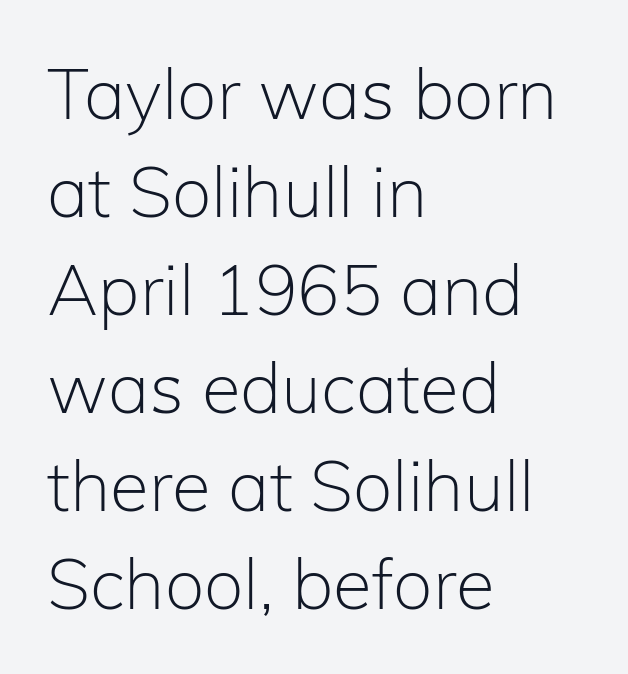
{"serif": "no", "italic": "no", "bold": "no", "weight": "light", "width": "normal", "stroke_contrast": "low", "x_height": "medium", "monospaced": "no", "underline": "no", "align": "left", "line_spacing": "normal", "line_spacing_ratio": 1.38, "letter_spacing": "normal", "letter_spacing_em": 0.0, "glyph_px": 71}
